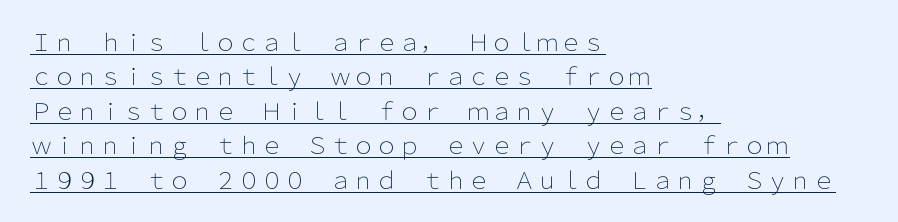
The lines are quadded left. The passage shown is not bold in any degree. Is there any slant? The stems are plumb. The face used here appears with an underline applied.
